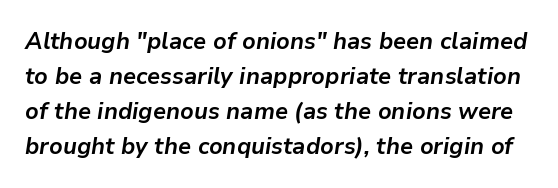
A bare baseline throughout the passage. The block of text has a typical density, with ordinary space between rows. This is heavy type, rendered in bold. Characters follow at the spacing the type designer built in.
